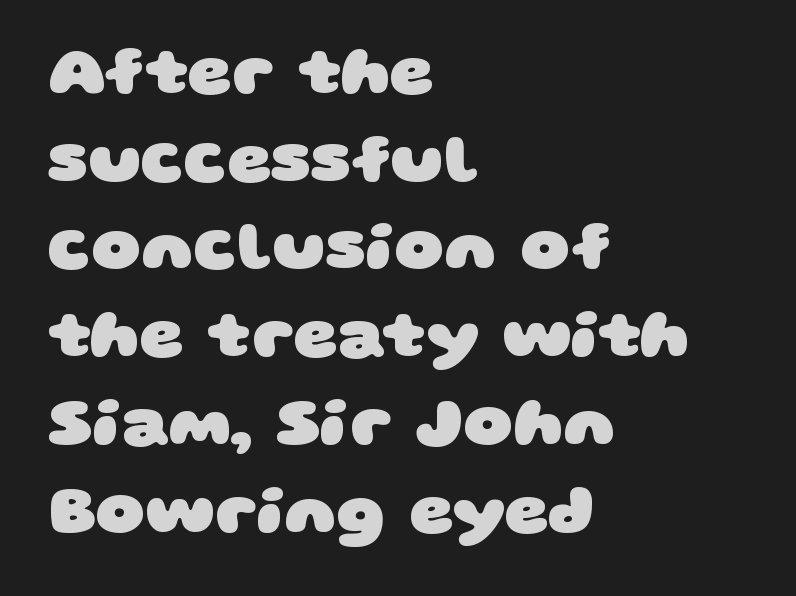
This sample has the flowing, uneven cadence of proportional lettering. The letters carry no serifs — their stems end cleanly without finishing strokes. Does the weight exceed regular? Yes, all the way to bold. The compositor pushed each line to the left boundary. Does the leading feel generous? No, just average. This rendering features lettering with no underline.
